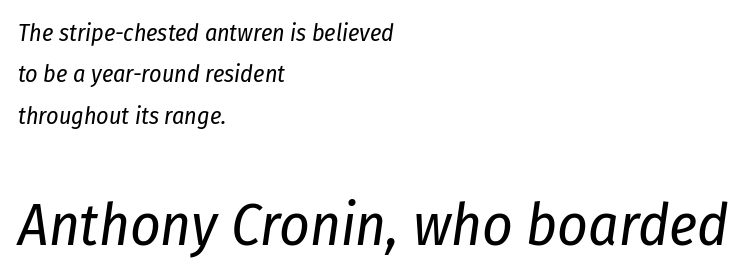
Q: Is the text bold? A: No.
Q: Is the text italic (slanted)? A: Yes, it leans right by about 8 degrees.
Q: Is the text underlined? A: No.
Q: How is the paragraph aligned? A: Left-aligned.
Q: Is the spacing between letters normal or unusually wide? A: Normal.
Q: Which block of text is set in a larger size, the first (top) or the second (bottom)? A: The second (bottom) one.
Q: Width (condensed, normal, or wide)? A: Condensed.
Q: Stroke contrast? A: Low.
Q: x-height? A: Medium.
Q: Monospaced? A: No.
